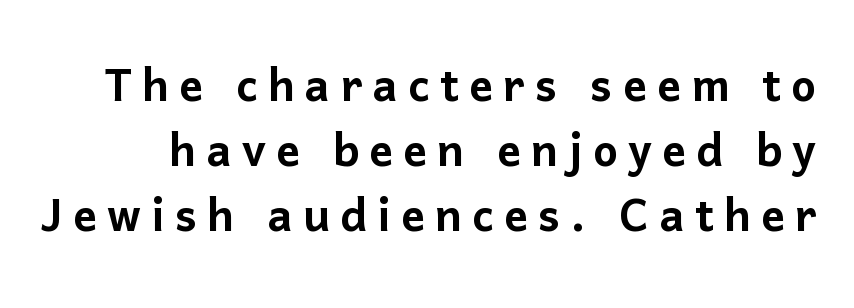
{"serif": "no", "italic": "no", "width": "normal", "stroke_contrast": "low", "x_height": "medium", "monospaced": "no", "underline": "no", "line_spacing": "tight", "line_spacing_ratio": 1.1, "glyph_px": 59}
